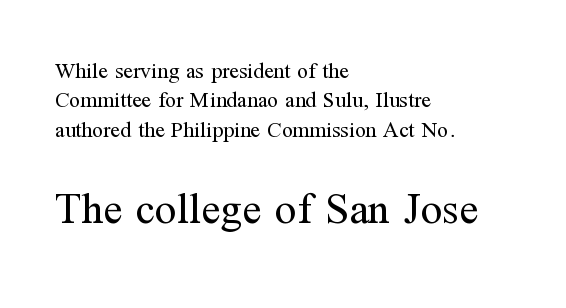
The image shows 44 px regular-weight serif type, upright; set left-aligned, normal line spacing (1.33x), normal letter spacing, not underlined; the second (bottom) block is 2.0x larger; medium stroke contrast and a medium x-height.
